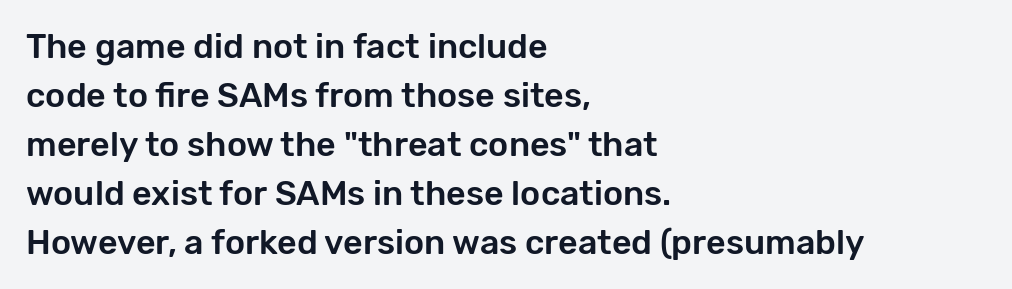
{"serif": "no", "italic": "no", "width": "normal", "stroke_contrast": "low", "x_height": "medium", "monospaced": "no", "underline": "no", "align": "left", "line_spacing": "normal", "line_spacing_ratio": 1.44, "letter_spacing": "normal", "letter_spacing_em": 0.0, "glyph_px": 34}
